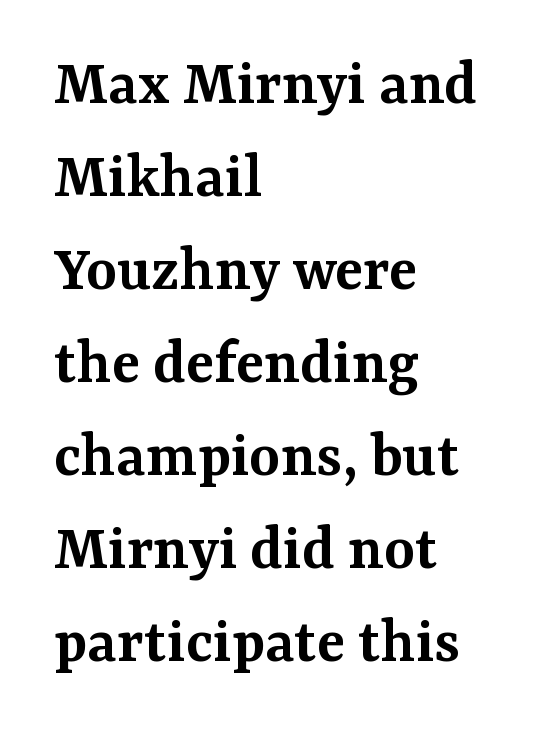
The image shows 66 px semibold serif type, upright; set left-aligned, normal line spacing (1.41x), normal letter spacing, not underlined; medium stroke contrast and a medium x-height.
